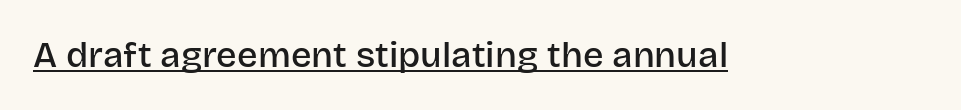
Q: Is the text bold? A: Semi-bold.
Q: Is the text italic (slanted)? A: No, it is upright.
Q: Is the typeface a serif or a sans-serif typeface? A: Sans-serif.
Q: Is the text underlined? A: Yes.
Q: Is the spacing between letters normal or unusually wide? A: Normal.
Q: Width (condensed, normal, or wide)? A: Normal.
Q: Stroke contrast? A: Low.
Q: x-height? A: Large.
Q: Monospaced? A: No.
